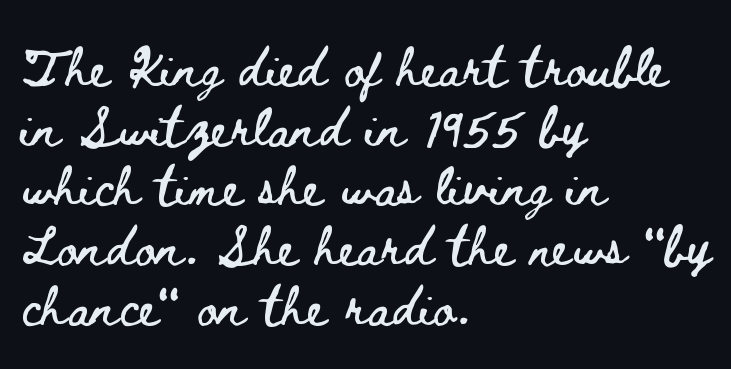
Spacing between characters is what you'd get straight out of the box. Each letter keeps its own natural width here, so spacing adapts to shape. Reading down the column, the eye jumps a familiar distance to each next line.
